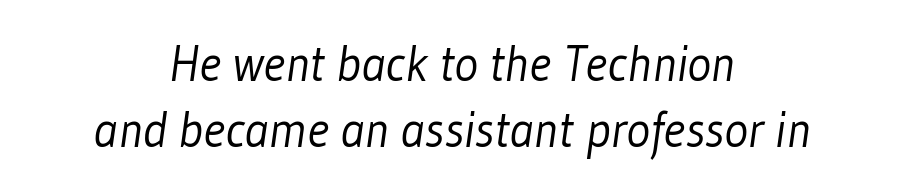
Think of a printed novel: that variable character pitch is what you see here. This sample uses a sans-serif face. Notice how descenders clear the ascenders below comfortably — that's standard leading. Any mark beneath the type? The region is blank.
